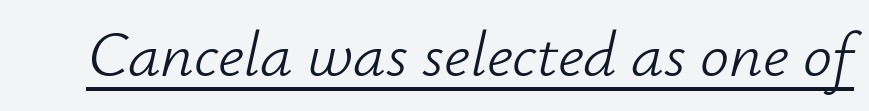
Q: Is the text bold? A: No.
Q: Is the text italic (slanted)? A: Yes, it leans right by about 12 degrees.
Q: Is the text underlined? A: Yes.
Q: Is the spacing between letters normal or unusually wide? A: Normal.
Q: Width (condensed, normal, or wide)? A: Normal.
Q: Stroke contrast? A: Low.
Q: x-height? A: Small.
Q: Monospaced? A: No.
